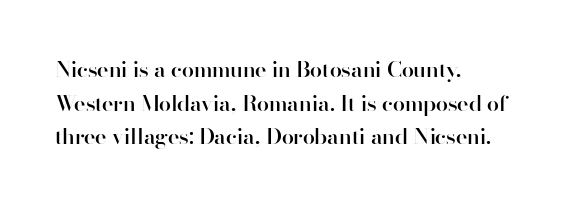
{"italic": "no", "bold": "semi", "underline": "no", "align": "left", "line_spacing": "normal", "line_spacing_ratio": 1.53, "letter_spacing": "normal", "letter_spacing_em": 0.0, "glyph_px": 22}
